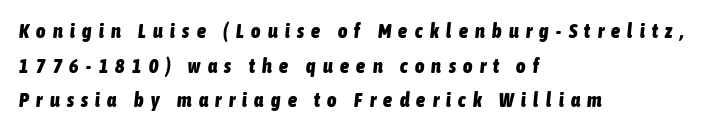
Short note: letters widely spaced. You'd pick this weight for a headline — it's a proper bold. Compared with ordinary roman type, these characters are visibly tilted. Any mark beneath the type? The region is blank. One-word summary of the alignment: left.
